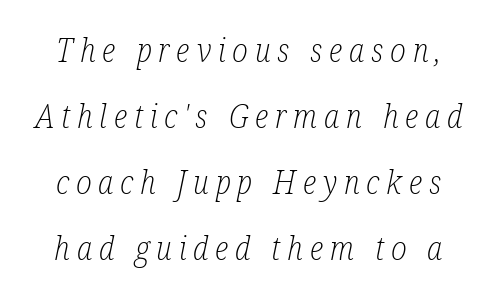
Tracking here is generous; glyphs stand well apart from one another. The weight tops out at a normal text grade. Classification — serif. Does the leading feel generous? Absolutely, it's lavish.
